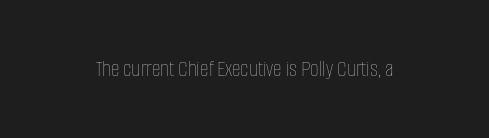
Q: Is the text bold? A: No.
Q: Is the text italic (slanted)? A: No, it is upright.
Q: Is the text underlined? A: No.
Q: Is the spacing between letters normal or unusually wide? A: Normal.
